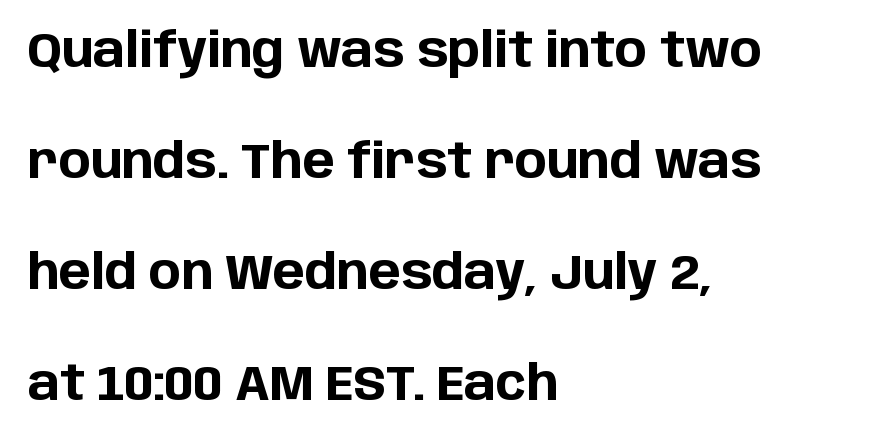
The image shows 48 px bold sans-serif type, upright; set left-aligned, loose line spacing (2.31x), normal letter spacing, not underlined; low stroke contrast and a large x-height.
